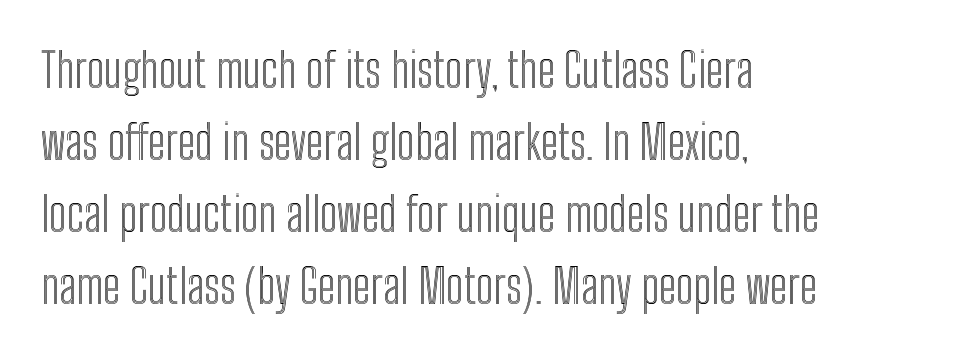
{"italic": "no", "width": "condensed", "x_height": "medium", "monospaced": "no", "underline": "no", "align": "left", "line_spacing": "normal", "line_spacing_ratio": 1.53, "letter_spacing": "normal", "letter_spacing_em": 0.0, "glyph_px": 47}
